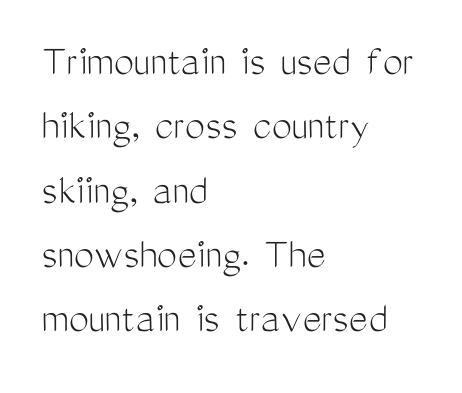
The image shows 45 px light, condensed sans-serif type, upright; set left-aligned, normal line spacing (1.43x), normal letter spacing, not underlined; medium stroke contrast and a medium x-height.
